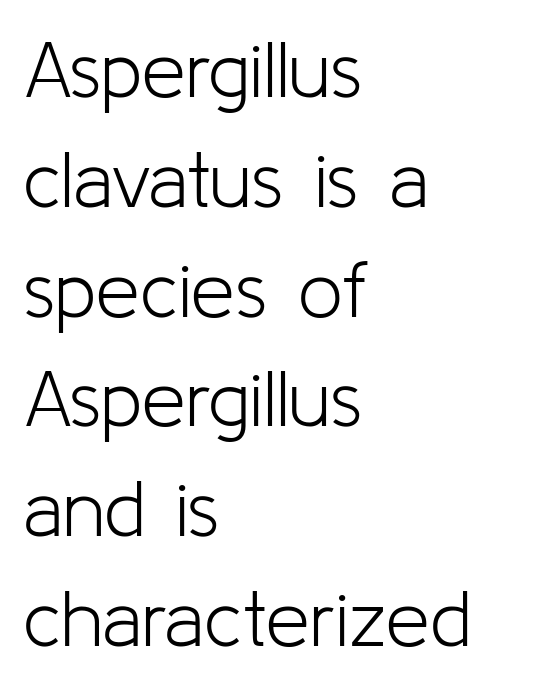
The type sits square on the baseline with zero lean. Leftover space on each line is placed entirely after the last word. Think of a printed novel: that variable character pitch is what you see here. The face used here is a sans, in the tradition of grotesques and geometrics.
